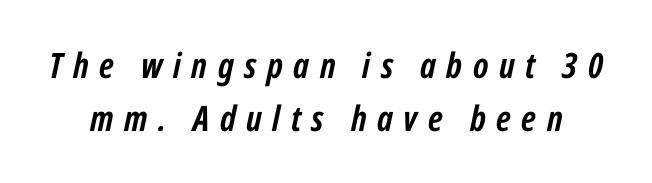
Words appear elongated and porous because spacing is wide. Would a proofreader flag this as italicized? Yes. Plenty of ink on the page — the face is bold. How would I describe the line gaps? Plain and ordinary. Nobody drew a line under any word here.
